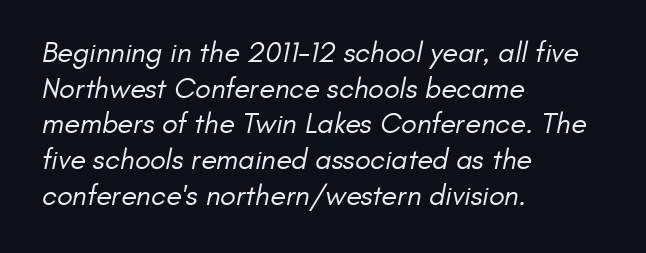
Q: Is the text bold? A: No.
Q: Is the typeface a serif or a sans-serif typeface? A: Sans-serif.
Q: Is the text underlined? A: No.
Q: How is the paragraph aligned? A: Left-aligned.
Q: Is the spacing between letters normal or unusually wide? A: Normal.
Q: Width (condensed, normal, or wide)? A: Normal.
Q: Stroke contrast? A: Low.
Q: x-height? A: Small.
Q: Monospaced? A: No.
